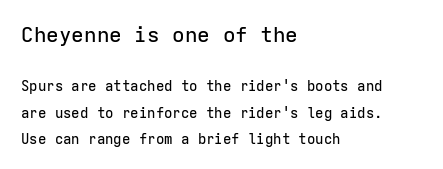
{"italic": "no", "underline": "no", "align": "left", "line_spacing_ratio": 1.88, "letter_spacing": "normal", "letter_spacing_em": 0.0, "larger_block": "first", "size_ratio": 1.5, "glyph_px": 21}
